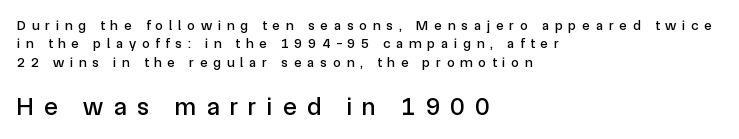
The image shows 25 px text type, upright; set left-aligned, normal line spacing (1.32x), unusually wide letter spacing (+0.42 em), not underlined; the second (bottom) block is 1.79x larger.
